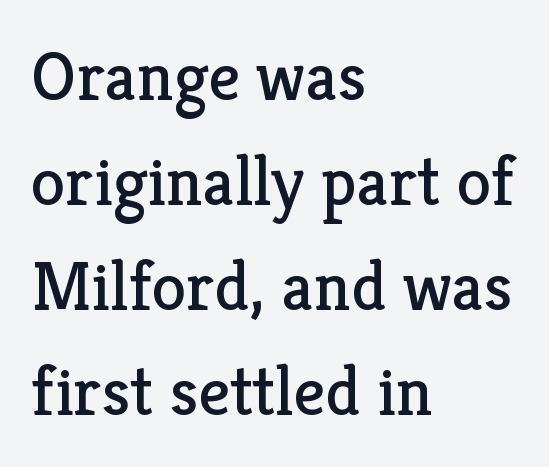
Q: Is the text bold? A: No.
Q: Is the text italic (slanted)? A: No, it is upright.
Q: Is the typeface a serif or a sans-serif typeface? A: Serif.
Q: Is the text underlined? A: No.
Q: How is the paragraph aligned? A: Left-aligned.
Q: Is the spacing between letters normal or unusually wide? A: Normal.
Q: Is the spacing between lines tight, normal or loose? A: Normal.
Q: Width (condensed, normal, or wide)? A: Normal.
Q: Stroke contrast? A: Low.
Q: x-height? A: Medium.
Q: Monospaced? A: No.
